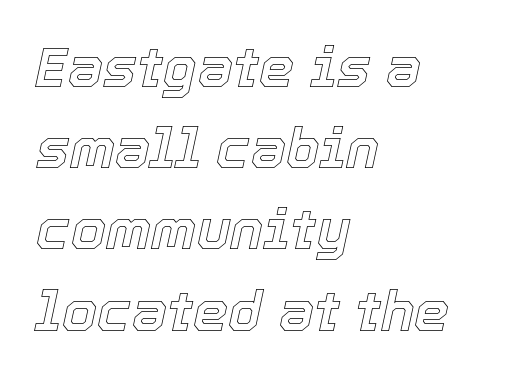
The image shows 56 px text type, italic (leaning right); set left-aligned, normal line spacing (1.45x), normal letter spacing, not underlined; a medium x-height.
